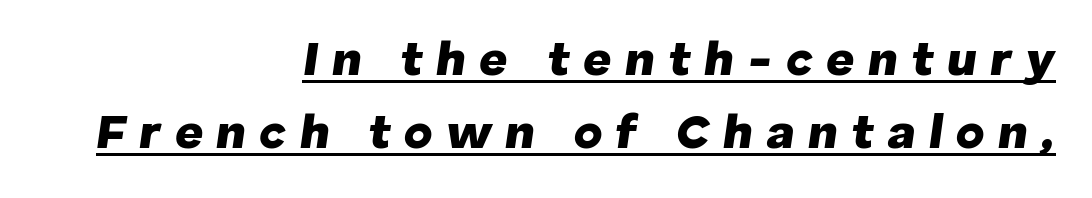
Q: Is the text bold? A: Yes.
Q: Is the text italic (slanted)? A: Yes, it leans right by about 8 degrees.
Q: Is the text underlined? A: Yes.
Q: How is the paragraph aligned? A: Right-aligned.
Q: Is the spacing between letters normal or unusually wide? A: Unusually wide.
Q: Is the spacing between lines tight, normal or loose? A: Normal.
Q: Width (condensed, normal, or wide)? A: Normal.
Q: Stroke contrast? A: Low.
Q: x-height? A: Medium.
Q: Monospaced? A: No.
